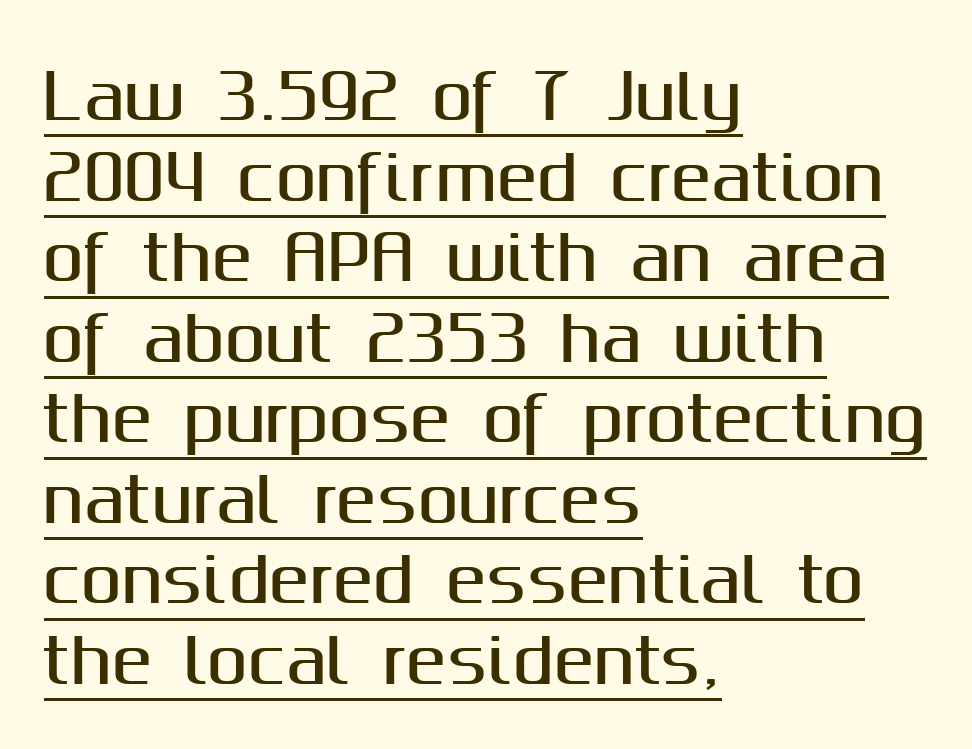
Check the space under the baseline: a stroke is drawn there. The horizontal fit of the characters is conventional and even. The passage shown is typed in a proportional face where columns would drift. Is there any slant? The stems are plumb.
